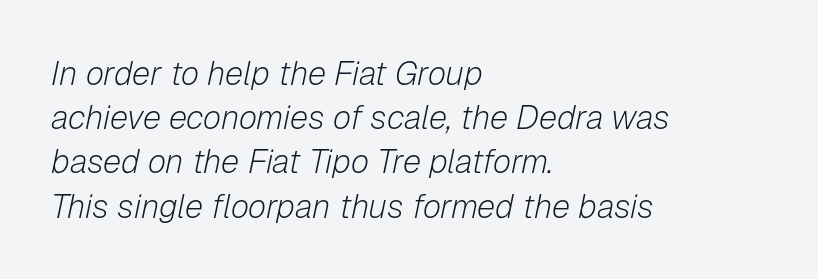
{"italic": "yes", "lean": "right", "slant_degrees": 12, "bold": "no", "weight": "light", "width": "normal", "stroke_contrast": "low", "x_height": "medium", "monospaced": "no", "underline": "no", "align": "left", "line_spacing": "normal", "line_spacing_ratio": 1.34, "letter_spacing": "normal", "letter_spacing_em": 0.0, "glyph_px": 33}
